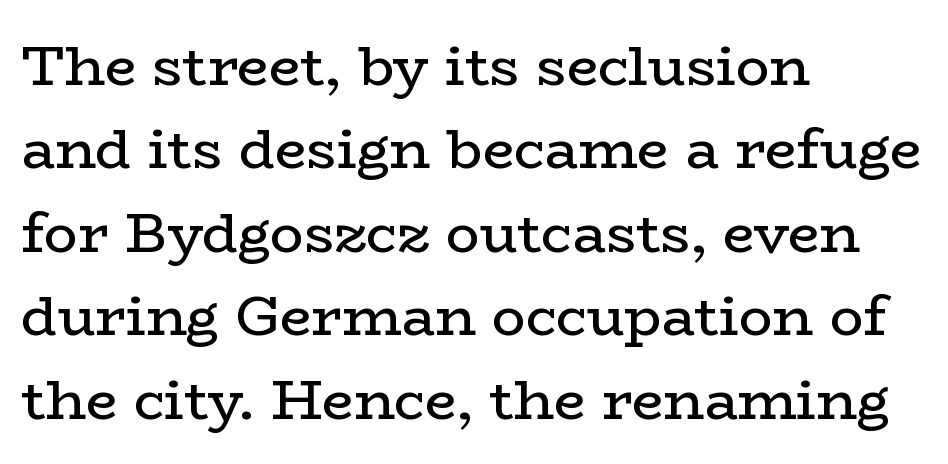
Q: Is the text bold? A: No.
Q: Is the text italic (slanted)? A: No, it is upright.
Q: Is the typeface a serif or a sans-serif typeface? A: Serif.
Q: Is the text underlined? A: No.
Q: How is the paragraph aligned? A: Left-aligned.
Q: Is the spacing between letters normal or unusually wide? A: Normal.
Q: Is the spacing between lines tight, normal or loose? A: Normal.
Q: Width (condensed, normal, or wide)? A: Wide.
Q: Stroke contrast? A: Low.
Q: x-height? A: Medium.
Q: Monospaced? A: No.
